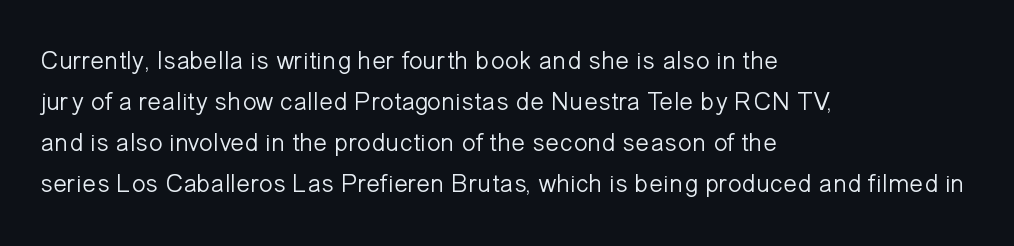
{"italic": "no", "bold": "no", "underline": "no", "align": "left", "line_spacing": "normal", "line_spacing_ratio": 1.58, "letter_spacing": "normal", "letter_spacing_em": 0.0, "glyph_px": 26}
